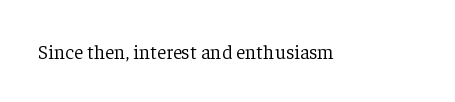
The image shows 20 px text type, upright; set normal letter spacing, not underlined.
